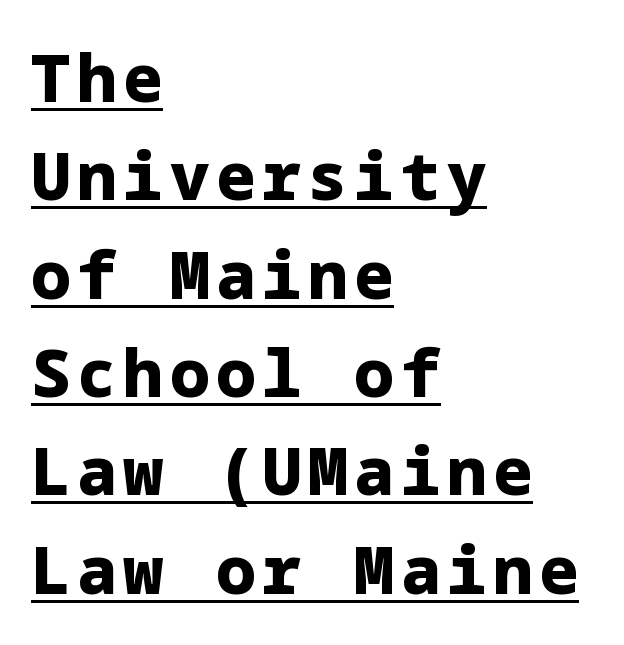
{"serif": "no", "italic": "no", "bold": "yes", "weight": "heavy", "width": "normal", "stroke_contrast": "low", "x_height": "medium", "underline": "yes", "align": "left", "line_spacing": "normal", "line_spacing_ratio": 1.49, "glyph_px": 66}
